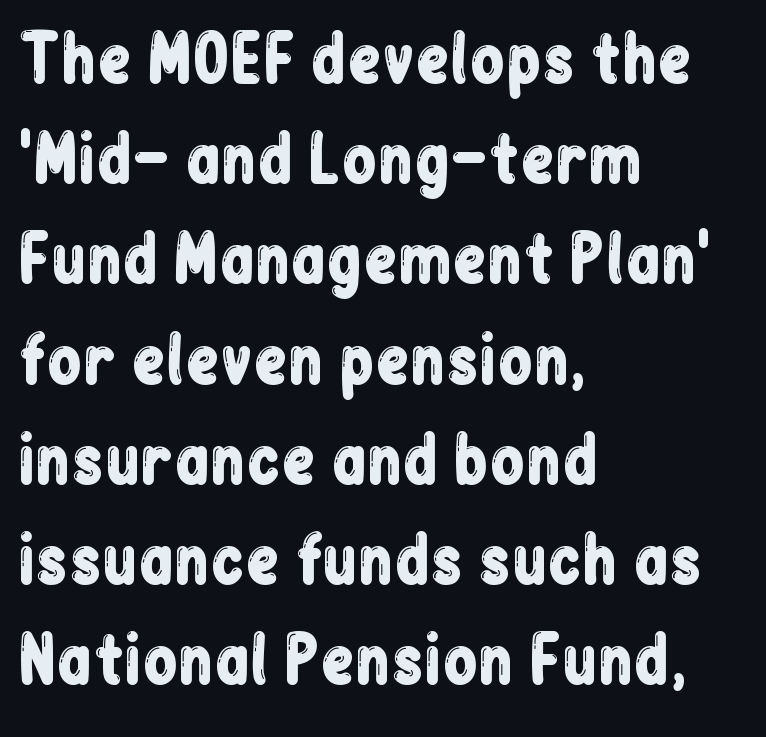
Q: Is the text italic (slanted)? A: No, it is upright.
Q: Is the typeface a serif or a sans-serif typeface? A: Sans-serif.
Q: Is the text underlined? A: No.
Q: How is the paragraph aligned? A: Left-aligned.
Q: Is the spacing between letters normal or unusually wide? A: Normal.
Q: Is the spacing between lines tight, normal or loose? A: Normal.
Q: Width (condensed, normal, or wide)? A: Condensed.
Q: Stroke contrast? A: Low.
Q: x-height? A: Medium.
Q: Monospaced? A: No.
